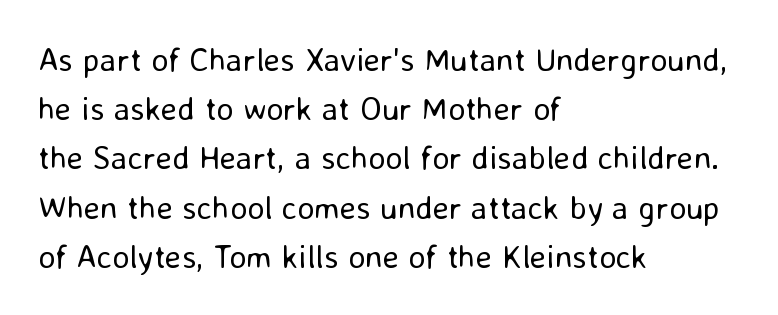
The image shows 33 px regular-weight sans-serif type, upright; set left-aligned, normal line spacing (1.49x), normal letter spacing, not underlined; low stroke contrast and a medium x-height.
